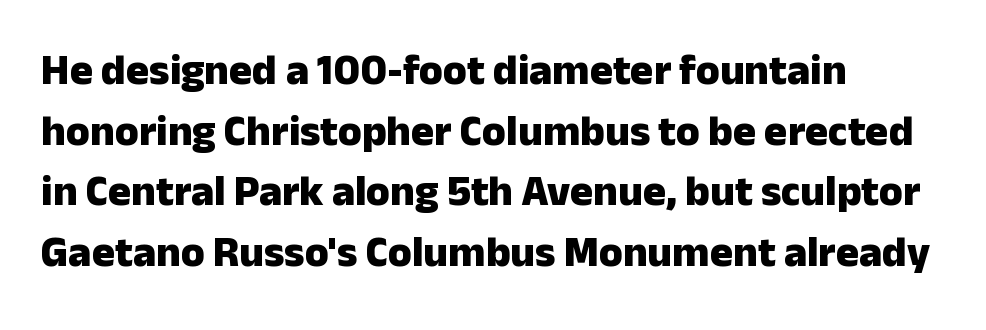
A normal amount of white space separates one row of letters from the next. Nothing unusual about the tracking: characters are spaced as the font intends. The rendering uses natural spacing where letterforms have individual widths. Nobody drew a line under any word here. Left-aligned paragraph, ragged on the right.
